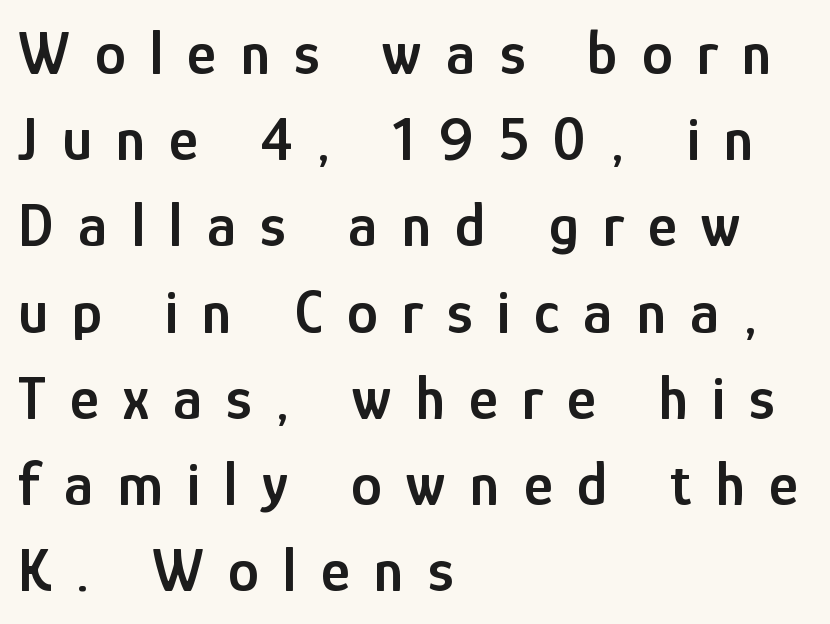
{"serif": "no", "italic": "no", "bold": "semi", "weight": "semibold", "width": "condensed", "stroke_contrast": "low", "x_height": "medium", "monospaced": "no", "underline": "no", "align": "left", "line_spacing": "normal", "line_spacing_ratio": 1.39, "letter_spacing": "wide", "letter_spacing_em": 0.39, "glyph_px": 62}
